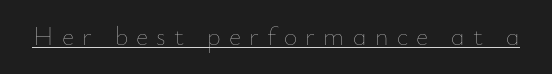
Heaviness? Minimal to ordinary, like unemphasized prose. The specimen reads as upright at a glance. Each word looks stretched out because of the extra space between its letters. Glance below the letters and you will spot a drawn line.
